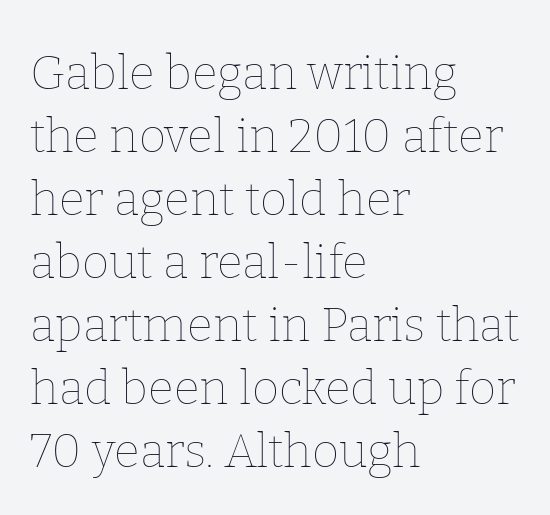
The image shows 47 px thin type, upright; set left-aligned, normal line spacing (1.34x), normal letter spacing, not underlined; low stroke contrast and a medium x-height.
